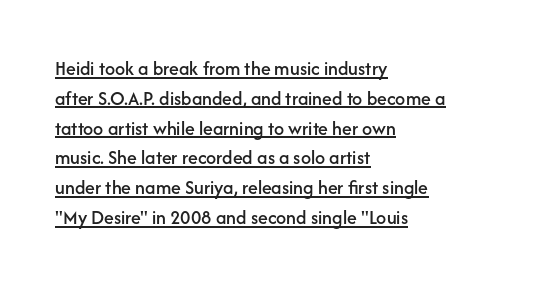
This sample uses plain, unmodified letter spacing. The line-height multiplier appears to be the usual default. The ragged edge is on the right, which tells us the setting is flush left. This sample carries an underscore along the baseline area. Does the lettering tilt? It doesn't — this is upright.
